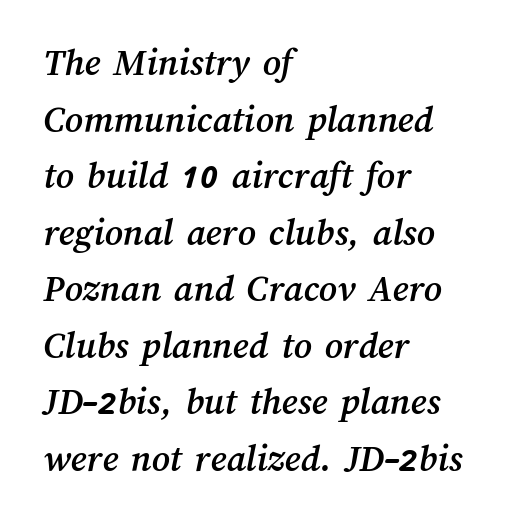
The image shows 39 px text type; set left-aligned, normal line spacing (1.45x), normal letter spacing, not underlined; medium stroke contrast and a medium x-height.
